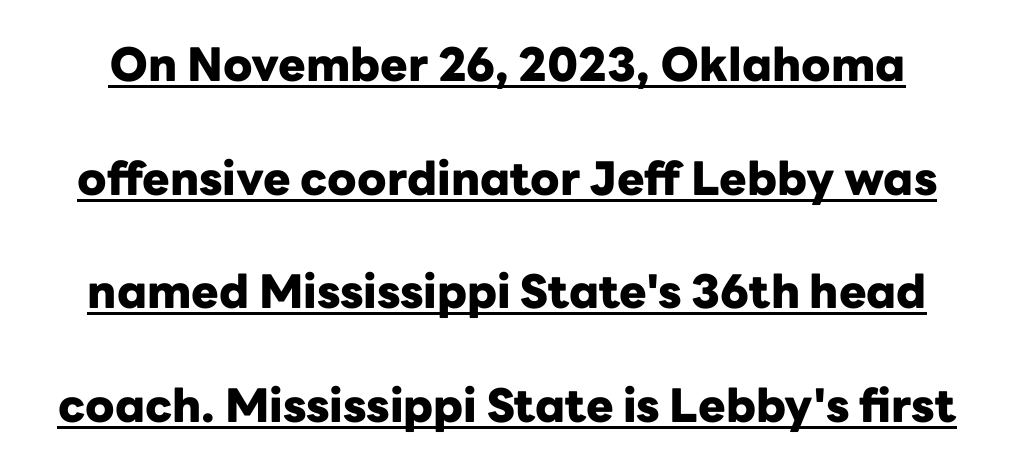
The image shows 46 px heavy sans-serif type, upright; set loose line spacing (2.47x), normal letter spacing, underlined; low stroke contrast and a medium x-height.
